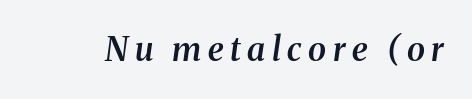
{"serif": "yes", "italic": "yes", "lean": "right", "slant_degrees": 8, "bold": "semi", "weight": "semibold", "width": "normal", "stroke_contrast": "medium", "x_height": "medium", "monospaced": "no", "underline": "no", "letter_spacing": "wide", "letter_spacing_em": 0.2, "glyph_px": 33}
